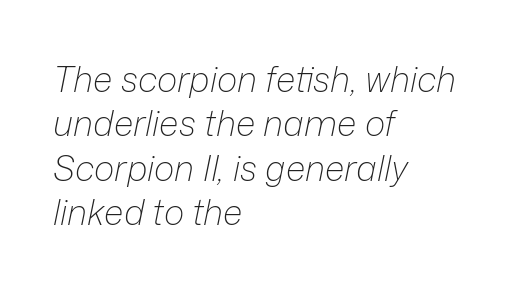
{"italic": "yes", "lean": "right", "slant_degrees": 12, "bold": "no", "weight": "light", "width": "normal", "stroke_contrast": "low", "x_height": "medium", "monospaced": "no", "underline": "no", "align": "left", "line_spacing": "normal", "line_spacing_ratio": 1.27, "letter_spacing": "normal", "letter_spacing_em": 0.0, "glyph_px": 35}
